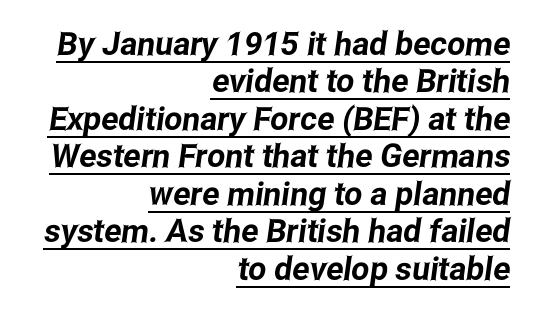
The image shows 32 px condensed sans-serif type; set right-aligned, line spacing 1.17x, normal letter spacing, underlined; low stroke contrast and a medium x-height.
